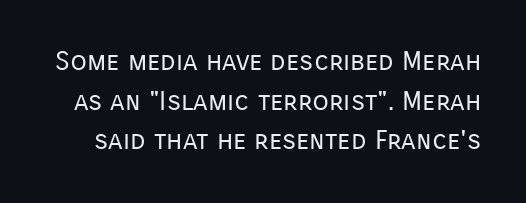
Q: Is the text bold? A: No.
Q: Is the text italic (slanted)? A: No, it is upright.
Q: Is the text underlined? A: No.
Q: Is the spacing between letters normal or unusually wide? A: Normal.
Q: Is the spacing between lines tight, normal or loose? A: Normal.
